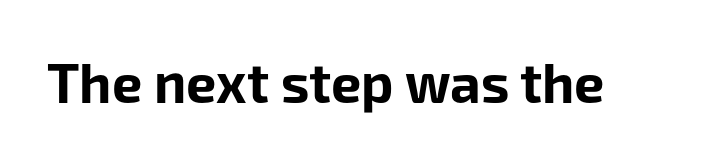
Q: Is the text bold? A: Yes.
Q: Is the text italic (slanted)? A: No, it is upright.
Q: Is the typeface a serif or a sans-serif typeface? A: Sans-serif.
Q: Is the text underlined? A: No.
Q: Is the spacing between letters normal or unusually wide? A: Normal.
Q: Width (condensed, normal, or wide)? A: Normal.
Q: Stroke contrast? A: Low.
Q: x-height? A: Medium.
Q: Monospaced? A: No.
